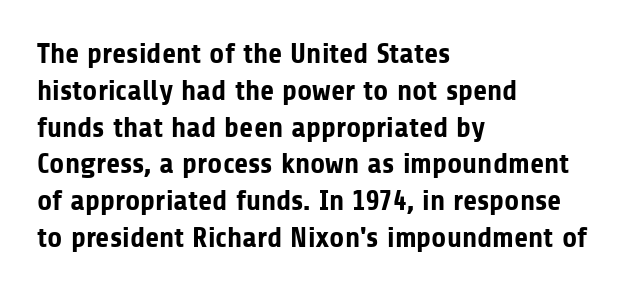
The image shows 29 px bold sans-serif type, upright; set left-aligned, normal line spacing (1.27x), normal letter spacing, not underlined; low stroke contrast and a medium x-height.
